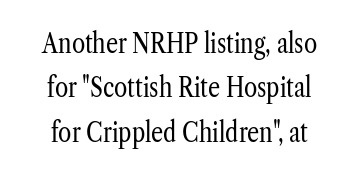
The baseline area is clear. A typesetter would mark this as roman, not italic. Rows of type keep a routine distance in the vertical direction. Inter-character spacing is left at the font's built-in metrics. Think standard paragraph weight, or any step lighter than that.
